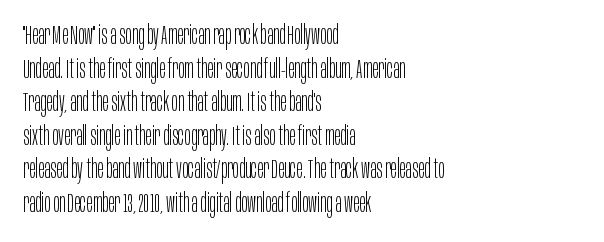
{"italic": "no", "bold": "no", "underline": "no", "align": "left", "line_spacing": "normal", "line_spacing_ratio": 1.29, "letter_spacing": "normal", "letter_spacing_em": 0.0, "glyph_px": 26}
